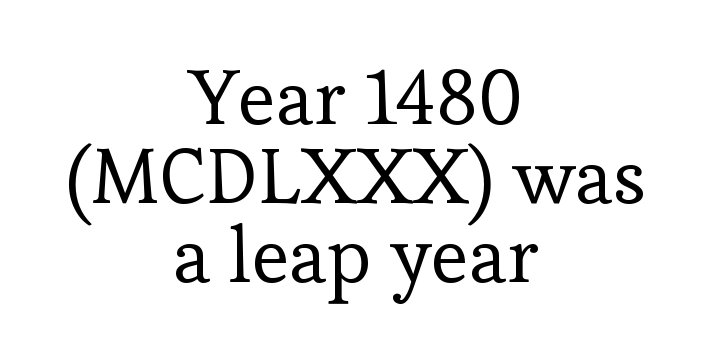
Q: Is the text bold? A: No.
Q: Is the text italic (slanted)? A: No, it is upright.
Q: Is the typeface a serif or a sans-serif typeface? A: Serif.
Q: Is the text underlined? A: No.
Q: How is the paragraph aligned? A: Centered.
Q: Is the spacing between letters normal or unusually wide? A: Normal.
Q: Is the spacing between lines tight, normal or loose? A: Tight.
Q: Width (condensed, normal, or wide)? A: Normal.
Q: Stroke contrast? A: Low.
Q: x-height? A: Medium.
Q: Monospaced? A: No.
